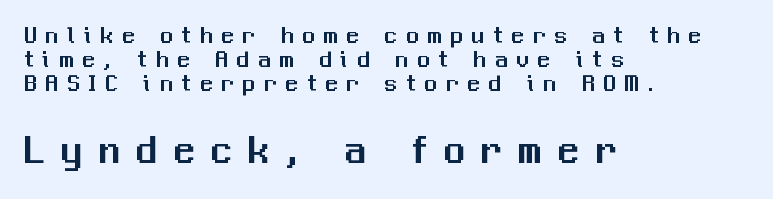
Q: Is the text italic (slanted)? A: No, it is upright.
Q: Is the typeface a serif or a sans-serif typeface? A: Sans-serif.
Q: Is the text underlined? A: No.
Q: How is the paragraph aligned? A: Left-aligned.
Q: Is the spacing between letters normal or unusually wide? A: Unusually wide.
Q: Is the spacing between lines tight, normal or loose? A: Tight.
Q: Which block of text is set in a larger size, the first (top) or the second (bottom)? A: The second (bottom) one.
Q: Width (condensed, normal, or wide)? A: Normal.
Q: Stroke contrast? A: Medium.
Q: x-height? A: Medium.
Q: Monospaced? A: No.
